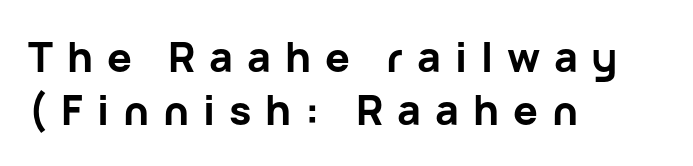
The zone under the glyphs is completely vacant. The passage shown is typeset with a sans-serif family. Think of a printed novel: that variable character pitch is what you see here. Here the glyphs are tracked loosely, breaking word shapes into spaced letters.
